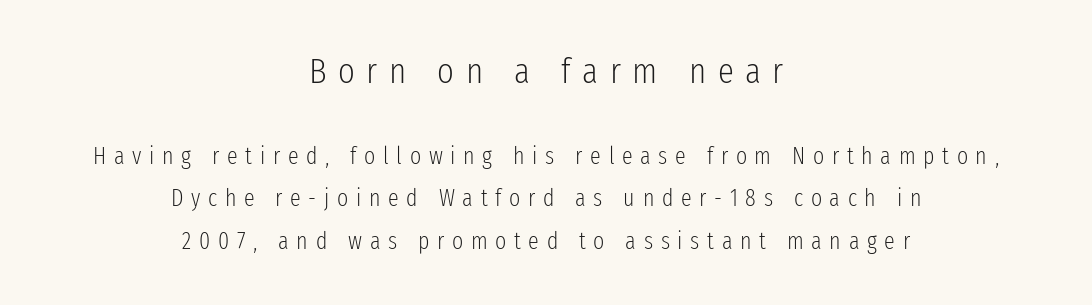
The image shows 36 px light, condensed sans-serif type, upright; set centered, line spacing 1.76x, unusually wide letter spacing (+0.32 em), not underlined; the first (top) block is 1.5x larger; low stroke contrast and a medium x-height.
